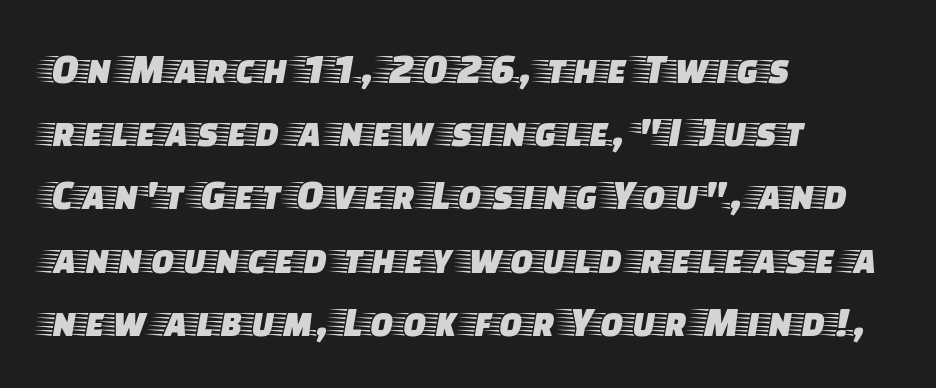
Q: Is the text italic (slanted)? A: Yes.
Q: Is the typeface a serif or a sans-serif typeface? A: Serif.
Q: Is the text underlined? A: No.
Q: How is the paragraph aligned? A: Left-aligned.
Q: Is the spacing between letters normal or unusually wide? A: Normal.
Q: Is the spacing between lines tight, normal or loose? A: Normal.
Q: Width (condensed, normal, or wide)? A: Wide.
Q: Stroke contrast? A: Low.
Q: x-height? A: Large.
Q: Monospaced? A: No.
